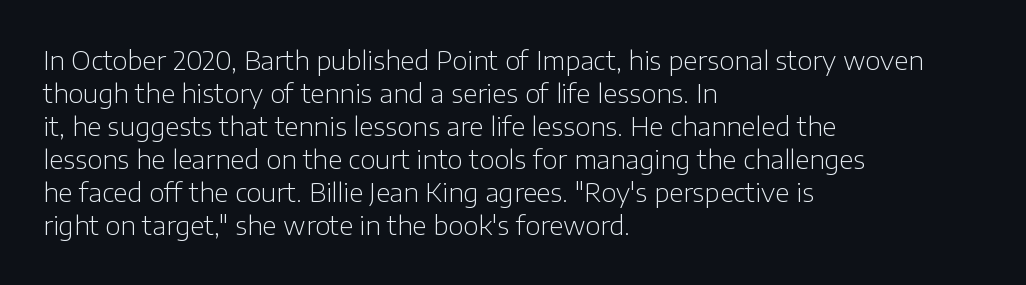
{"italic": "no", "bold": "no", "underline": "no", "align": "left", "line_spacing": "normal", "line_spacing_ratio": 1.27, "letter_spacing": "normal", "letter_spacing_em": 0.0, "glyph_px": 26}
